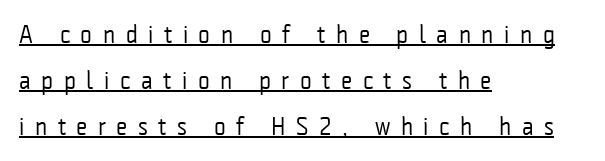
The image shows 25 px text type, upright; set left-aligned, line spacing 1.84x, unusually wide letter spacing (+0.42 em), underlined.
